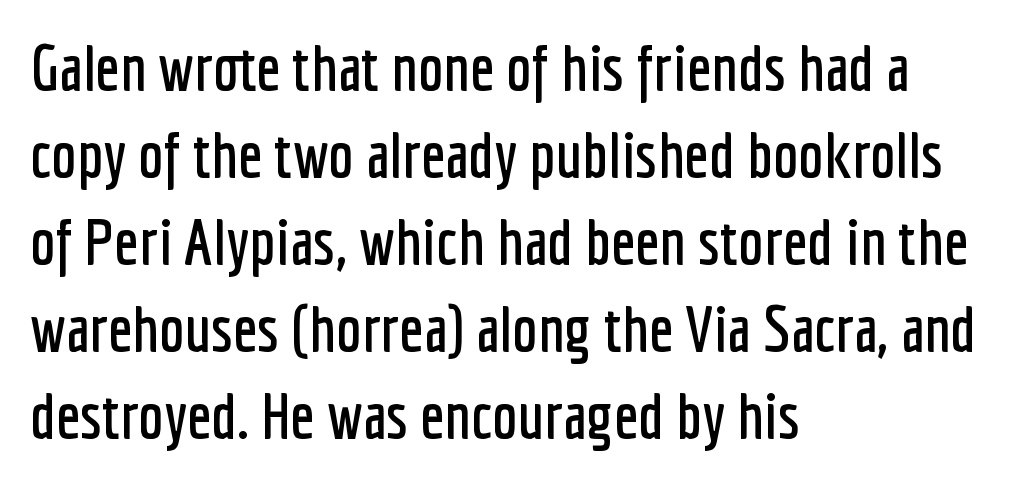
Leading matches the norm, producing a regular column. There is no visible air inserted between adjacent glyphs. Is this a fixed-width face? No — the glyphs have proportional, varying widths. The letters stand straight up with perfectly vertical stems. The face used here is a sans, in the tradition of grotesques and geometrics.
